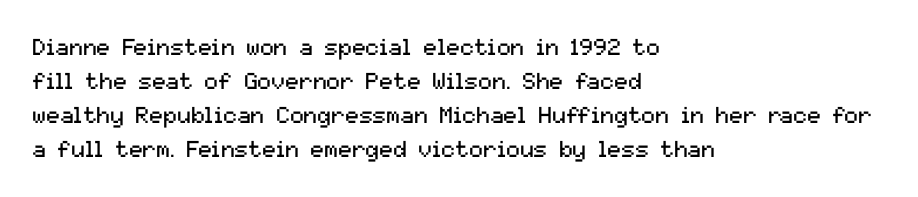
The image shows 23 px text type, upright; set left-aligned, normal line spacing (1.48x), normal letter spacing, not underlined.
